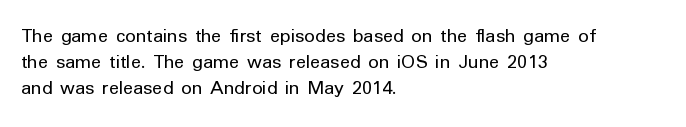
Does extra space separate the letters? No, they use regular spacing. Layout note: lines flush left. The area under the type is left untouched. This reads as an unemphasized weight, regular at the heaviest. This is roman type, the default non-slanted kind. Vertical spacing — default.
